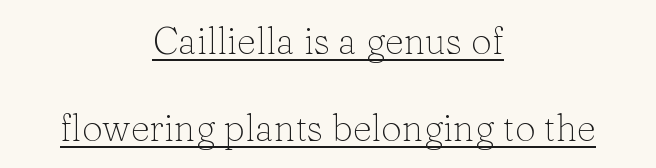
{"serif": "yes", "italic": "no", "bold": "no", "weight": "light", "width": "normal", "stroke_contrast": "low", "x_height": "medium", "monospaced": "no", "underline": "yes", "align": "center", "line_spacing": "loose", "line_spacing_ratio": 2.34, "letter_spacing": "normal", "letter_spacing_em": 0.0, "glyph_px": 37}
